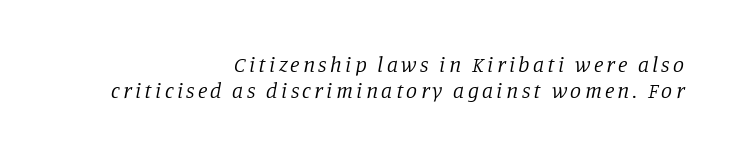
Plain, unruled lines of type. This is not heavy type; no bold has been used. Typeset ragged left — the right edge is the straight one. Rendered with sloped, italic letterforms.
